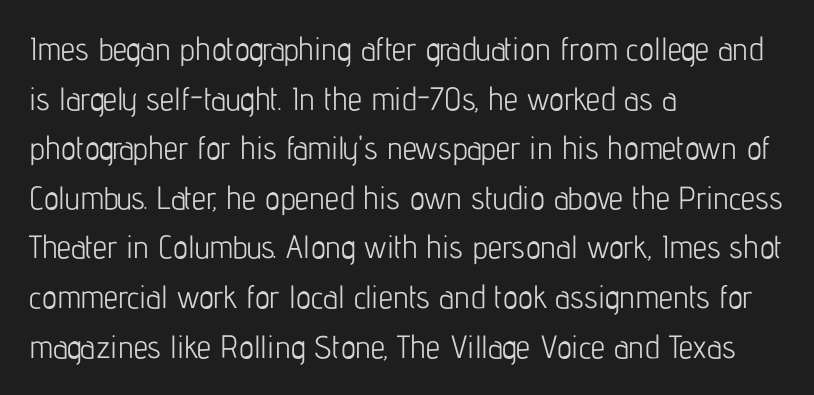
Reading down the block, your eye returns to a fixed left position each line. This is the regular roman posture of the typeface. This rendering leaves character spacing at its baseline value. Nothing sits at the stroke ends, so this counts as sans-serif.
